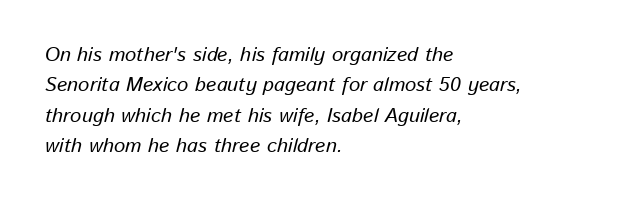
The space beneath each line is pristine and unruled. Does the copy run flush right? No — it runs flush left. Leading matches the norm, producing a regular column. This is oblique type, the kind used for emphasis or titles.
